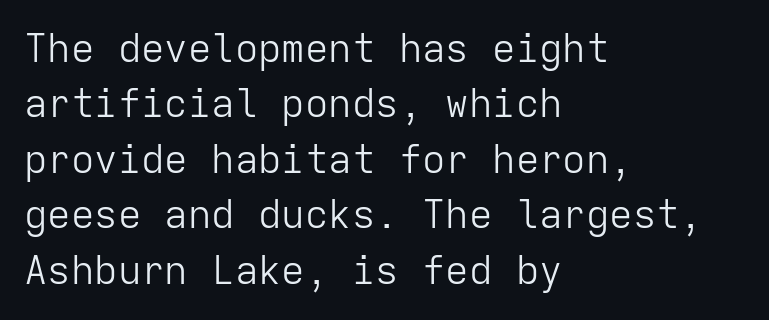
Q: Is the text bold? A: No.
Q: Is the text italic (slanted)? A: No, it is upright.
Q: Is the typeface a serif or a sans-serif typeface? A: Sans-serif.
Q: Is the text underlined? A: No.
Q: How is the paragraph aligned? A: Left-aligned.
Q: Is the spacing between letters normal or unusually wide? A: Normal.
Q: Is the spacing between lines tight, normal or loose? A: Normal.
Q: Width (condensed, normal, or wide)? A: Normal.
Q: Stroke contrast? A: Low.
Q: x-height? A: Medium.
Q: Monospaced? A: Yes.
